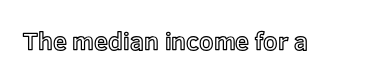
The image shows 25 px text type, upright; set normal letter spacing, not underlined.
